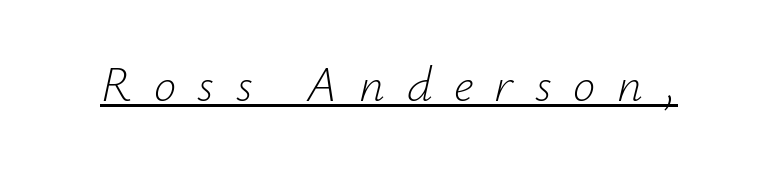
The image shows 50 px light type, italic (leaning right); set unusually wide letter spacing (+0.43 em), underlined; low stroke contrast and a small x-height.
